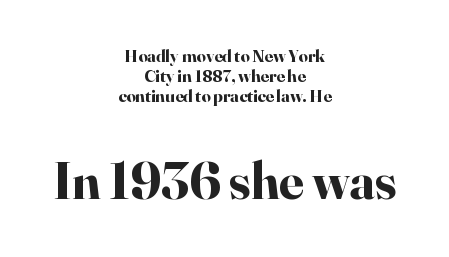
Q: Is the text bold? A: Yes.
Q: Is the text italic (slanted)? A: No, it is upright.
Q: Is the typeface a serif or a sans-serif typeface? A: Serif.
Q: Is the text underlined? A: No.
Q: How is the paragraph aligned? A: Centered.
Q: Is the spacing between letters normal or unusually wide? A: Normal.
Q: Is the spacing between lines tight, normal or loose? A: Tight.
Q: Which block of text is set in a larger size, the first (top) or the second (bottom)? A: The second (bottom) one.
Q: Width (condensed, normal, or wide)? A: Normal.
Q: Stroke contrast? A: High.
Q: x-height? A: Small.
Q: Monospaced? A: No.
